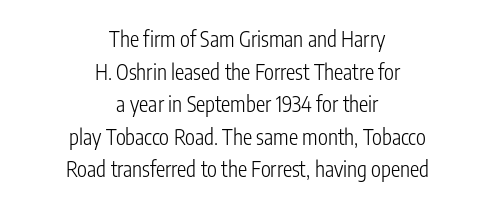
{"italic": "no", "bold": "no", "underline": "no", "align": "center", "line_spacing": "normal", "line_spacing_ratio": 1.55, "letter_spacing": "normal", "letter_spacing_em": 0.0, "glyph_px": 21}
